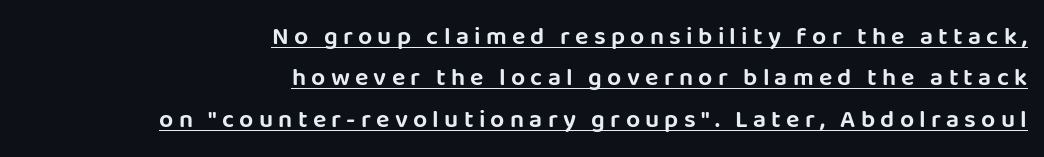
The image shows 25 px text type, upright; set right-aligned, normal line spacing (1.66x), unusually wide letter spacing (+0.21 em), underlined.
